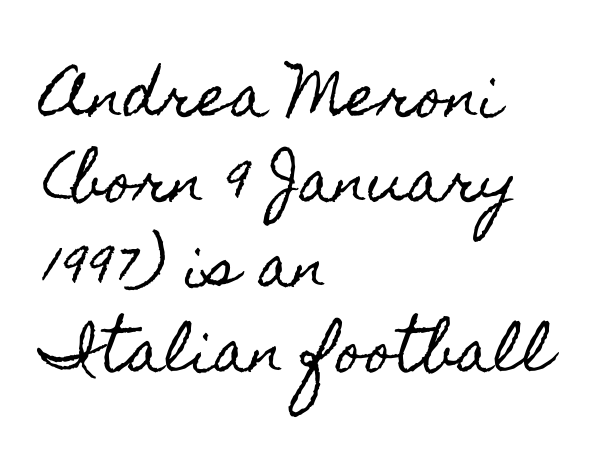
{"width": "condensed", "x_height": "small", "monospaced": "no", "underline": "no", "align": "left", "line_spacing": "normal", "line_spacing_ratio": 1.52, "letter_spacing": "normal", "letter_spacing_em": 0.0, "glyph_px": 56}
